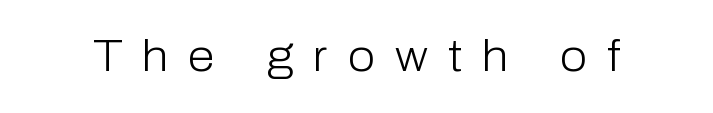
{"serif": "no", "italic": "no", "bold": "no", "weight": "light", "width": "normal", "stroke_contrast": "low", "x_height": "medium", "monospaced": "no", "underline": "no", "letter_spacing": "wide", "letter_spacing_em": 0.45, "glyph_px": 44}
